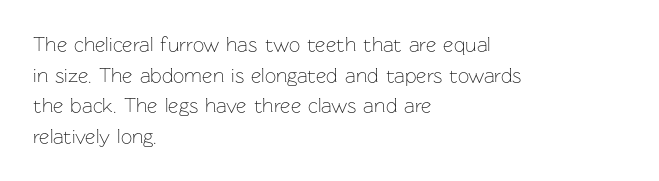
Q: Is the text bold? A: No.
Q: Is the text italic (slanted)? A: No, it is upright.
Q: Is the text underlined? A: No.
Q: How is the paragraph aligned? A: Left-aligned.
Q: Is the spacing between letters normal or unusually wide? A: Normal.
Q: Is the spacing between lines tight, normal or loose? A: Normal.
